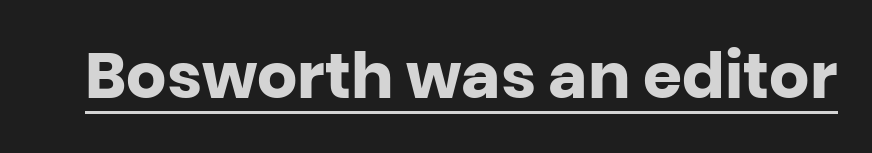
{"serif": "no", "italic": "no", "bold": "yes", "weight": "heavy", "width": "normal", "stroke_contrast": "low", "x_height": "large", "monospaced": "no", "underline": "yes", "letter_spacing": "normal", "letter_spacing_em": 0.0, "glyph_px": 63}
